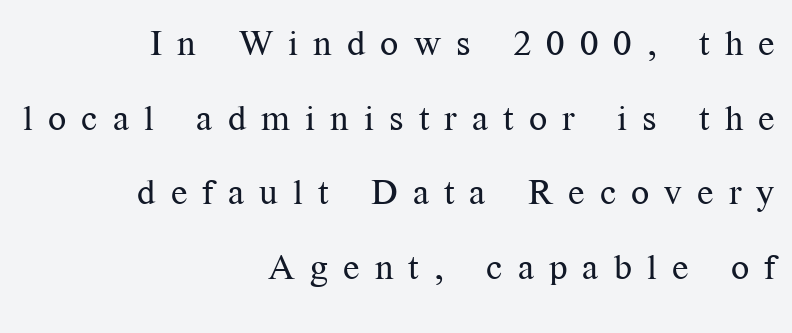
A typesetter would call this proportional, since set widths differ per character. Heft: none added — not bold. Ordinary non-slanted type is in use. Does the leading feel generous? Absolutely, it's lavish.
